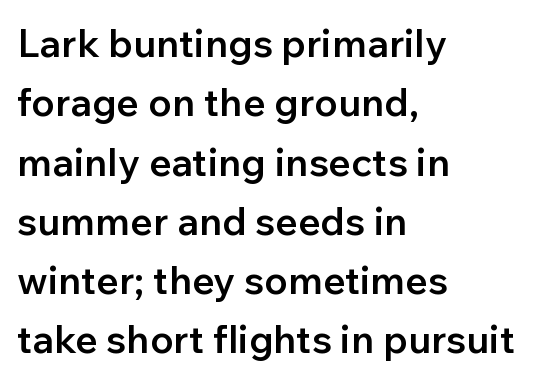
{"serif": "no", "italic": "no", "bold": "semi", "weight": "semibold", "width": "normal", "stroke_contrast": "low", "x_height": "medium", "monospaced": "no", "underline": "no", "align": "left", "line_spacing": "normal", "line_spacing_ratio": 1.52, "letter_spacing": "normal", "letter_spacing_em": 0.0, "glyph_px": 39}
